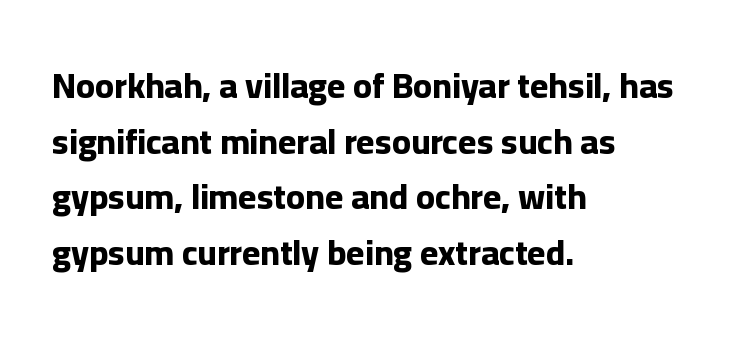
This sample has the flowing, uneven cadence of proportional lettering. The strokes are fattened all the way to bold. Here the glyphs are tracked normally, forming tight word shapes. Just letters on the line, the space beneath them empty. Regarding leading, the lines here are spaced in the standard way.
